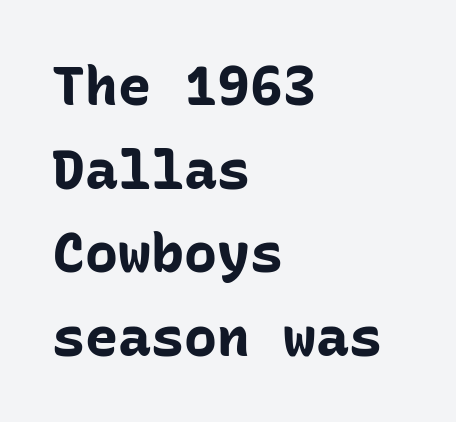
The image shows 55 px bold sans-serif type, upright, monospaced; set left-aligned, normal line spacing (1.52x), normal letter spacing, not underlined; low stroke contrast and a medium x-height.
